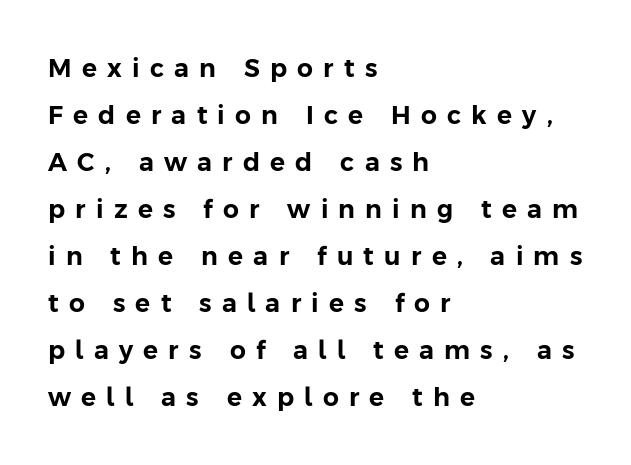
{"italic": "no", "underline": "no", "align": "left", "line_spacing_ratio": 1.88, "letter_spacing": "wide", "letter_spacing_em": 0.41, "glyph_px": 25}
